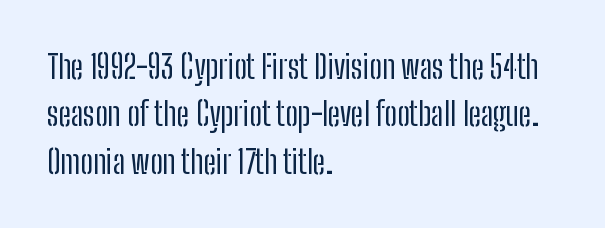
Q: Is the text bold? A: No.
Q: Is the text italic (slanted)? A: No, it is upright.
Q: Is the typeface a serif or a sans-serif typeface? A: Sans-serif.
Q: Is the text underlined? A: No.
Q: How is the paragraph aligned? A: Left-aligned.
Q: Is the spacing between letters normal or unusually wide? A: Normal.
Q: Is the spacing between lines tight, normal or loose? A: Normal.
Q: Width (condensed, normal, or wide)? A: Condensed.
Q: Stroke contrast? A: Low.
Q: x-height? A: Medium.
Q: Monospaced? A: No.
